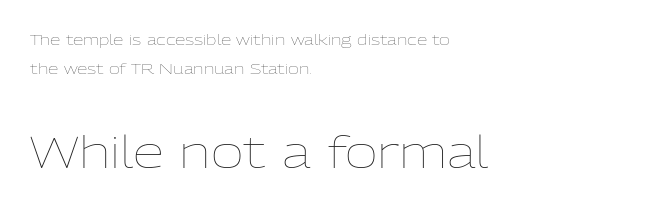
{"italic": "no", "bold": "no", "weight": "thin", "width": "normal", "stroke_contrast": "low", "x_height": "medium", "monospaced": "no", "underline": "no", "align": "left", "line_spacing": "loose", "line_spacing_ratio": 1.95, "letter_spacing": "normal", "letter_spacing_em": 0.0, "larger_block": "second", "size_ratio": 3.0, "glyph_px": 45}
